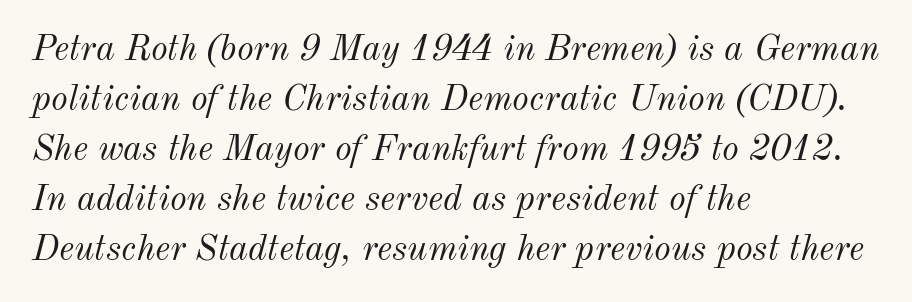
The image shows 36 px light type, italic (leaning right); set left-aligned, normal line spacing (1.39x), normal letter spacing, not underlined; medium stroke contrast and a small x-height.
